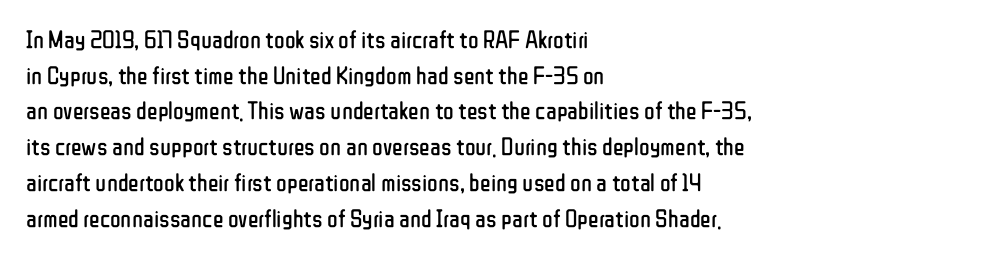
No word sits above an underline. These lines stack with their left ends in a neat column. The line-height multiplier appears to be the usual default. Ordinary non-slanted type is in use. Students, note that the glyphs here touch the page at normal intervals.
